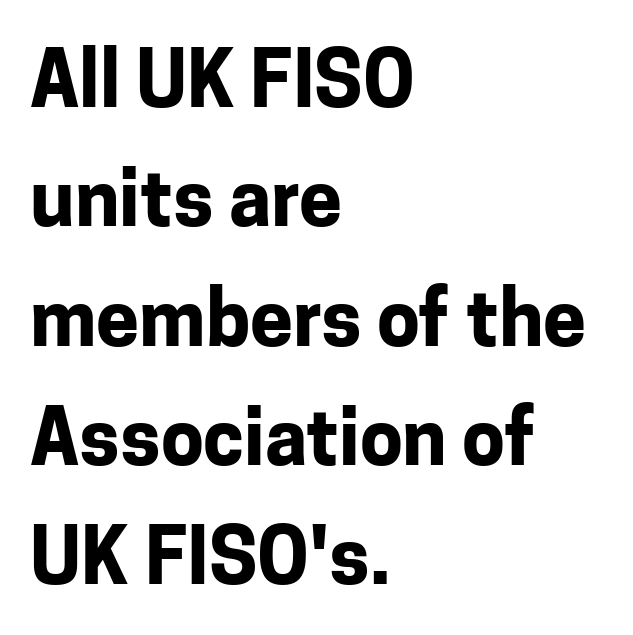
{"serif": "no", "italic": "no", "bold": "yes", "weight": "bold", "width": "normal", "stroke_contrast": "low", "x_height": "medium", "monospaced": "no", "underline": "no", "align": "left", "line_spacing": "normal", "line_spacing_ratio": 1.55, "letter_spacing": "normal", "letter_spacing_em": 0.0, "glyph_px": 77}
